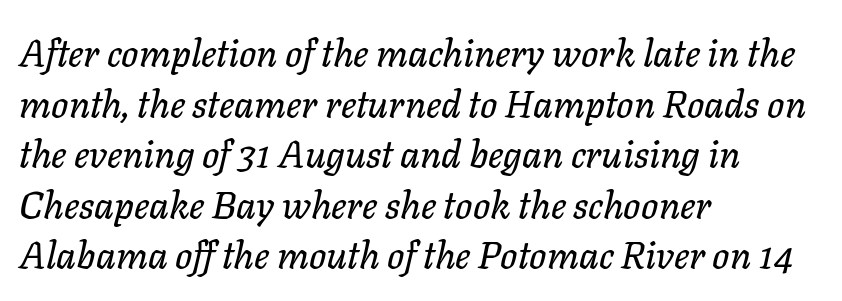
The face used here has a pronounced slope to its letters. This sample is left-justified, so line endings fall wherever the words run out. The letterforms sit shoulder to shoulder at normal distance. Clear beneath every line of the passage. This block has exactly the height ordinary leading produces. Here the designer chose a conventional face with non-uniform glyph widths.
